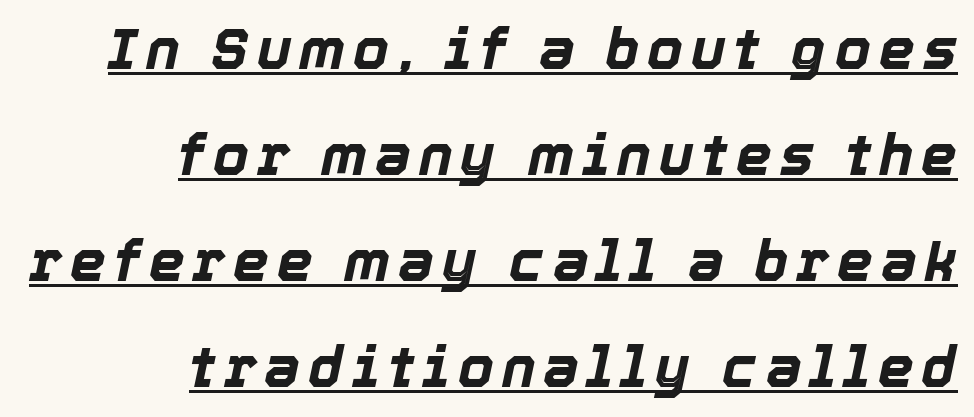
Q: Is the text bold? A: Yes.
Q: Is the text italic (slanted)? A: Yes, it leans right by about 12 degrees.
Q: Is the text underlined? A: Yes.
Q: How is the paragraph aligned? A: Right-aligned.
Q: Width (condensed, normal, or wide)? A: Normal.
Q: x-height? A: Medium.
Q: Monospaced? A: No.
